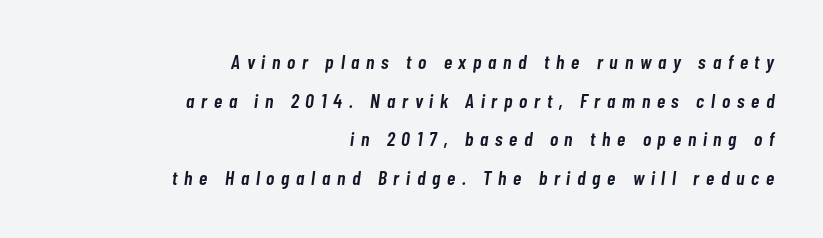
{"italic": "yes", "lean": "right", "slant_degrees": 7, "bold": "semi", "underline": "no", "align": "right", "line_spacing": "loose", "line_spacing_ratio": 1.93, "letter_spacing": "wide", "letter_spacing_em": 0.34, "glyph_px": 20}
